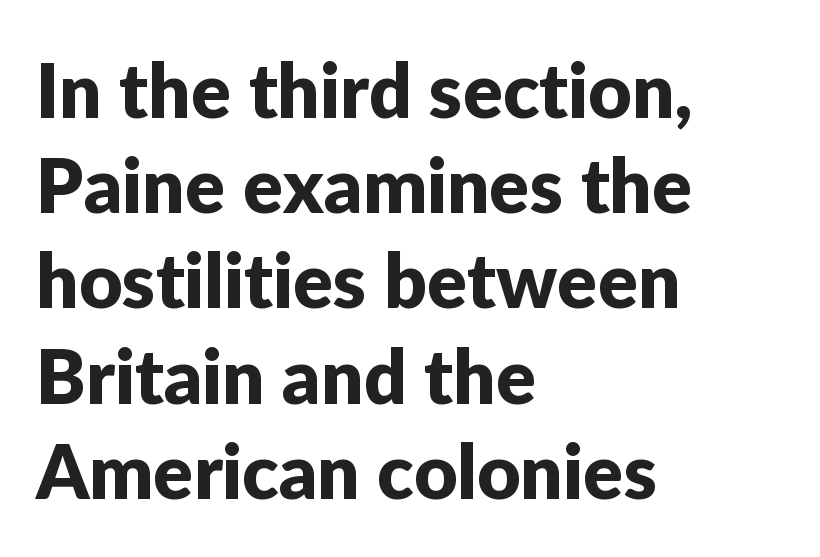
Q: Is the text italic (slanted)? A: No, it is upright.
Q: Is the typeface a serif or a sans-serif typeface? A: Sans-serif.
Q: Is the text underlined? A: No.
Q: How is the paragraph aligned? A: Left-aligned.
Q: Is the spacing between letters normal or unusually wide? A: Normal.
Q: Is the spacing between lines tight, normal or loose? A: Normal.
Q: Width (condensed, normal, or wide)? A: Normal.
Q: Stroke contrast? A: Low.
Q: x-height? A: Medium.
Q: Monospaced? A: No.
